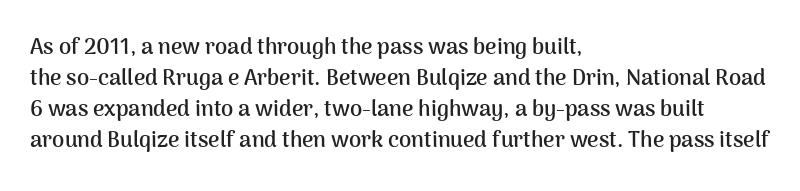
Ordinary non-slanted type is in use. The space between consecutive lines is moderate. The strokes are fattened all the way to bold. No extra tracking has been applied to these lines. Quick note: underline off. The typesetter chose a ragged-right arrangement here.
